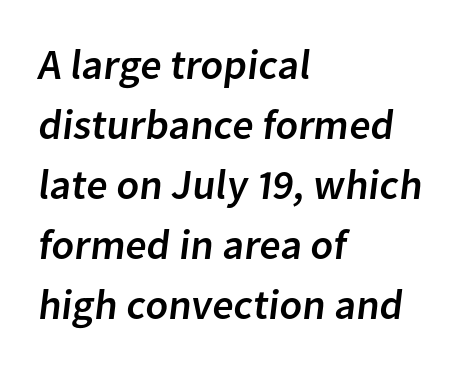
The image shows 42 px sans-serif type; set left-aligned, normal line spacing (1.43x), normal letter spacing, not underlined; low stroke contrast and a medium x-height.
